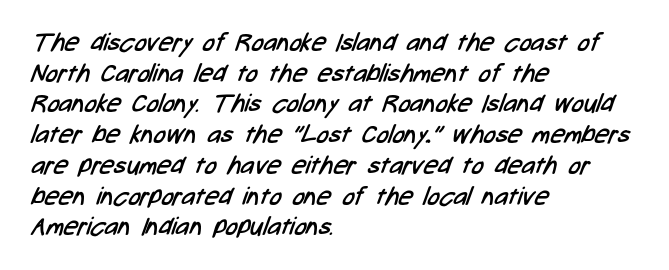
Standard letterfit; no display-style spreading of the glyphs. Visually the block forms a straight wall on the left and a jagged coastline on the right. Plain, unruled lines of type. Weight: not bold — regular or lighter.
